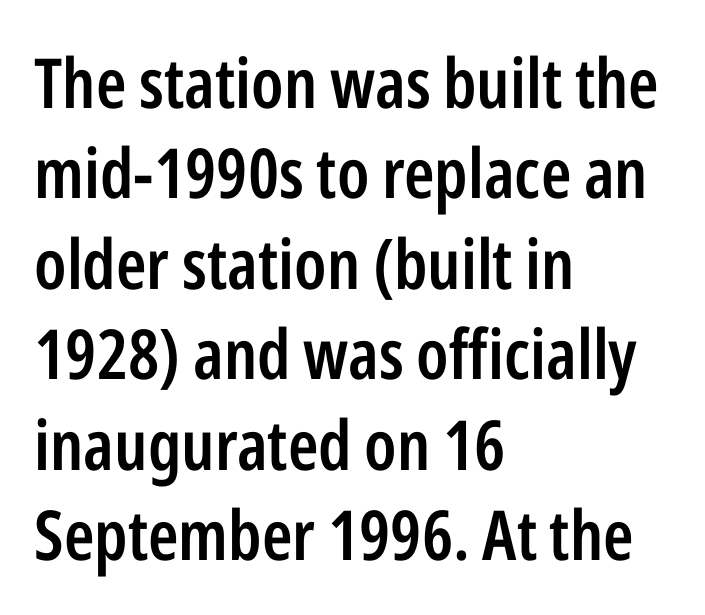
{"serif": "no", "italic": "no", "bold": "semi", "weight": "semibold", "width": "condensed", "stroke_contrast": "low", "x_height": "medium", "monospaced": "no", "underline": "no", "align": "left", "line_spacing": "normal", "line_spacing_ratio": 1.31, "letter_spacing": "normal", "letter_spacing_em": 0.0, "glyph_px": 69}
